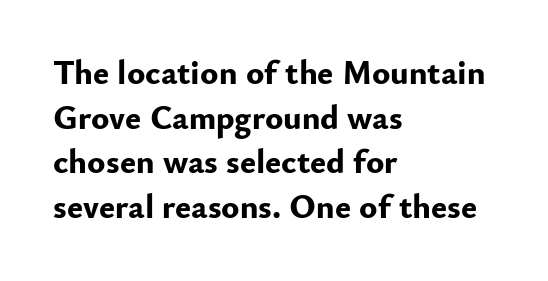
The image shows 34 px bold sans-serif type, upright; set left-aligned, normal line spacing (1.31x), normal letter spacing, not underlined; low stroke contrast and a small x-height.
